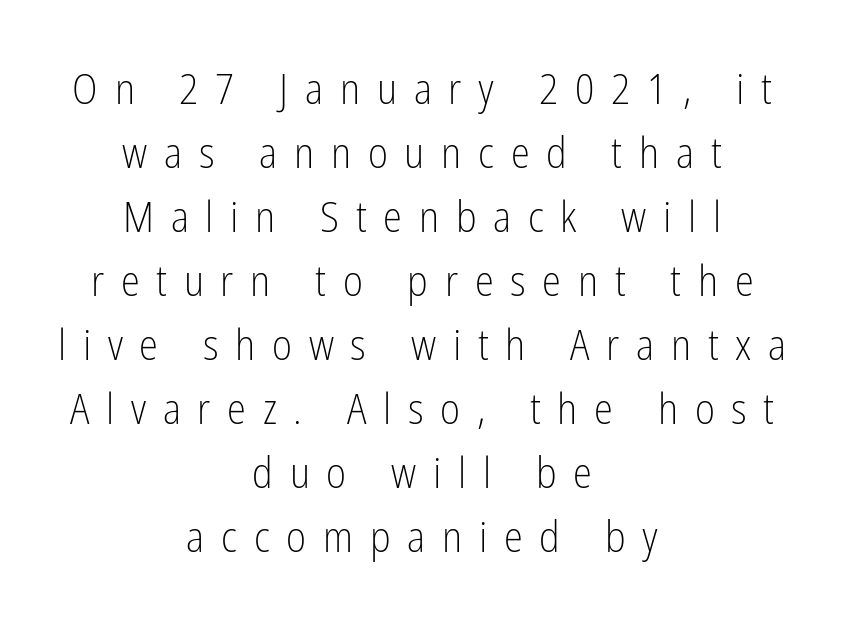
Clear beneath every line of the passage. What's the leading like? Ordinary, nothing unusual. Horizontal alignment here is central, giving a formal, balanced look. Observe the absence of serifs on each vertical stroke in this sample.
